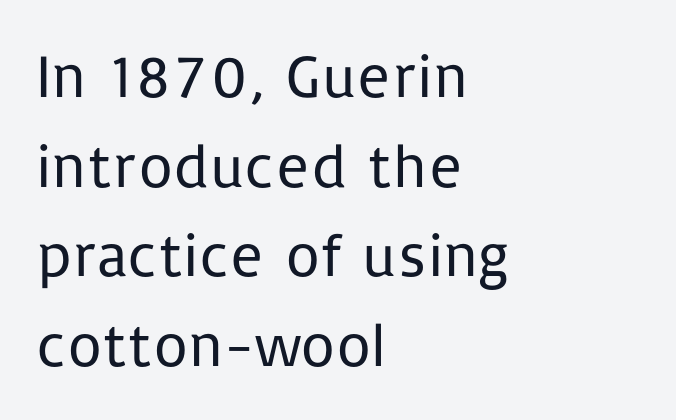
Q: Is the text bold? A: No.
Q: Is the text italic (slanted)? A: No, it is upright.
Q: Is the typeface a serif or a sans-serif typeface? A: Sans-serif.
Q: Is the text underlined? A: No.
Q: How is the paragraph aligned? A: Left-aligned.
Q: Is the spacing between letters normal or unusually wide? A: Normal.
Q: Is the spacing between lines tight, normal or loose? A: Normal.
Q: Width (condensed, normal, or wide)? A: Normal.
Q: Stroke contrast? A: Low.
Q: x-height? A: Medium.
Q: Monospaced? A: No.
